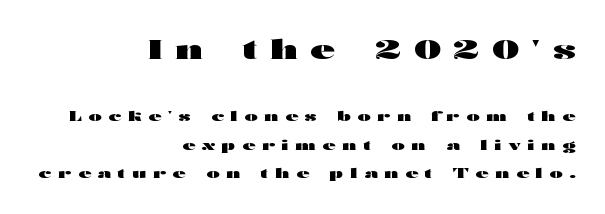
The image shows 27 px bold type, upright; set right-aligned, loose line spacing (2.03x), unusually wide letter spacing (+0.49 em), not underlined; the first (top) block is 1.93x larger.
